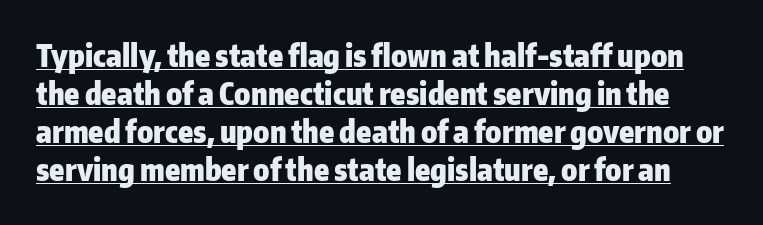
Q: Is the text bold? A: Yes.
Q: Is the text italic (slanted)? A: No, it is upright.
Q: Is the typeface a serif or a sans-serif typeface? A: Sans-serif.
Q: Is the text underlined? A: Yes.
Q: Is the spacing between letters normal or unusually wide? A: Normal.
Q: Is the spacing between lines tight, normal or loose? A: Normal.
Q: Width (condensed, normal, or wide)? A: Normal.
Q: Stroke contrast? A: Low.
Q: x-height? A: Medium.
Q: Monospaced? A: No.
